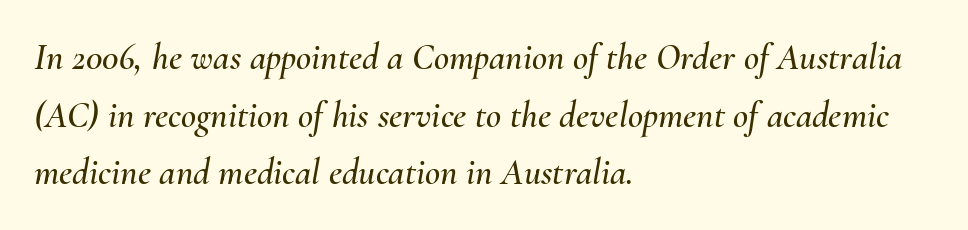
{"italic": "yes", "lean": "right", "slant_degrees": 10, "width": "normal", "stroke_contrast": "medium", "x_height": "small", "monospaced": "no", "underline": "no", "align": "left", "line_spacing": "normal", "line_spacing_ratio": 1.56, "letter_spacing": "normal", "letter_spacing_em": 0.0, "glyph_px": 37}
